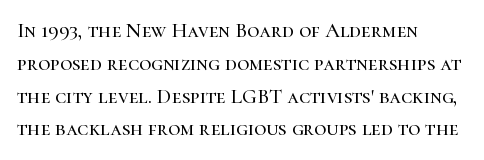
The image shows 21 px text type, upright; set left-aligned, normal line spacing (1.56x), normal letter spacing, not underlined.
